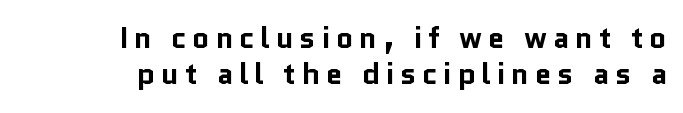
{"serif": "no", "italic": "no", "bold": "yes", "weight": "bold", "width": "normal", "stroke_contrast": "low", "x_height": "medium", "monospaced": "no", "underline": "no", "align": "right", "line_spacing_ratio": 1.21, "glyph_px": 30}
